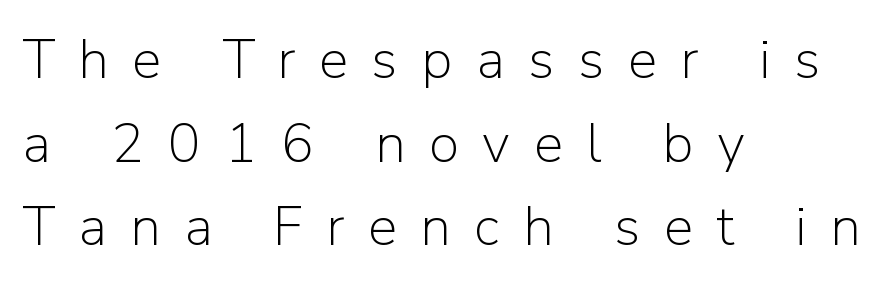
The image shows 55 px light sans-serif type, upright; set left-aligned, normal line spacing (1.52x), unusually wide letter spacing (+0.43 em), not underlined; low stroke contrast and a medium x-height.
